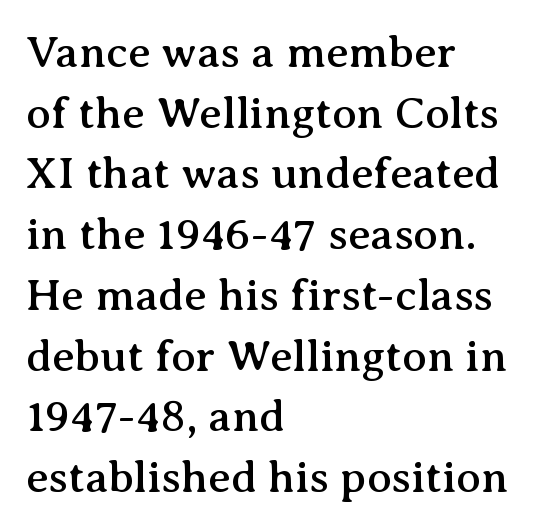
Q: Is the text italic (slanted)? A: No, it is upright.
Q: Is the typeface a serif or a sans-serif typeface? A: Serif.
Q: Is the text underlined? A: No.
Q: How is the paragraph aligned? A: Left-aligned.
Q: Is the spacing between letters normal or unusually wide? A: Normal.
Q: Is the spacing between lines tight, normal or loose? A: Normal.
Q: Width (condensed, normal, or wide)? A: Normal.
Q: Stroke contrast? A: Medium.
Q: x-height? A: Medium.
Q: Monospaced? A: No.
